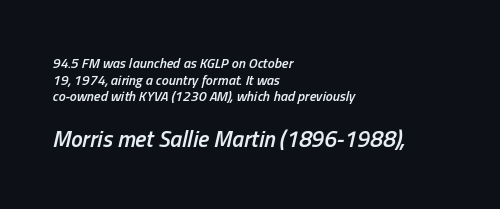
Observe the ordinary spacing: letters are neighbours, not strangers. Descender tails drop into unmarked territory. Horizontal alignment here is leftward, the default for most running prose. The face used here has a pronounced slope to its letters.
